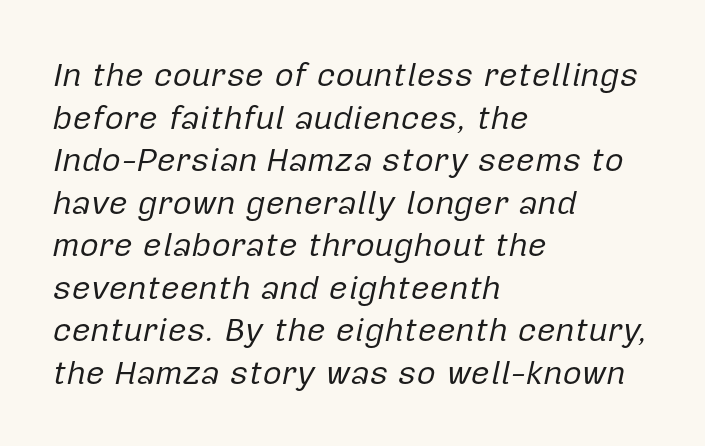
The image shows 33 px regular-weight type, italic (leaning right); set left-aligned, normal line spacing (1.29x), normal letter spacing, not underlined; low stroke contrast and a medium x-height.
